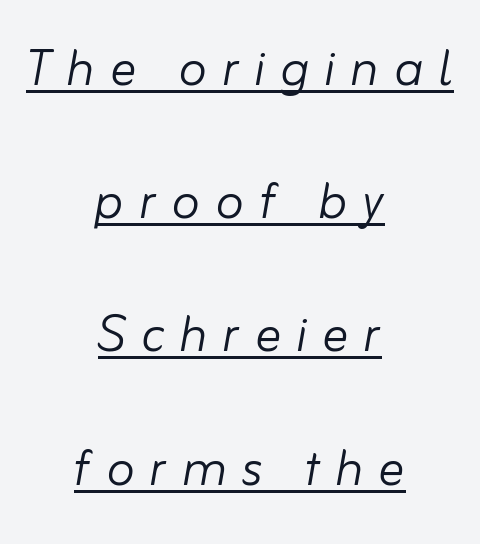
Does extra space separate the letters? Yes, quite a lot of it. Italic? Definitely — the glyphs are oblique. Each line of the rendering has a horizontal stroke beneath the glyphs. The face used here is proportionally spaced, like ordinary book or web type. Honestly, the rows look like they've been pulled way apart. Line starts and ends both wander, symmetrically.
